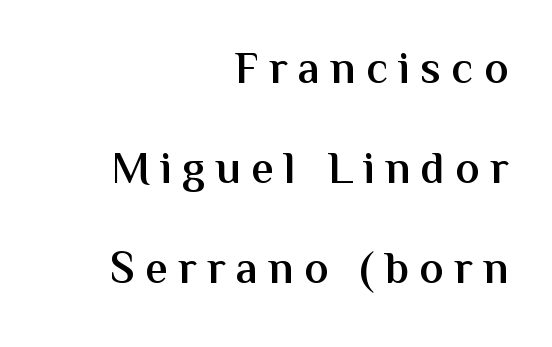
{"serif": "no", "italic": "no", "bold": "semi", "weight": "semibold", "width": "normal", "stroke_contrast": "medium", "x_height": "medium", "monospaced": "no", "underline": "no", "align": "right", "line_spacing": "loose", "line_spacing_ratio": 2.22, "letter_spacing": "wide", "letter_spacing_em": 0.23, "glyph_px": 45}
